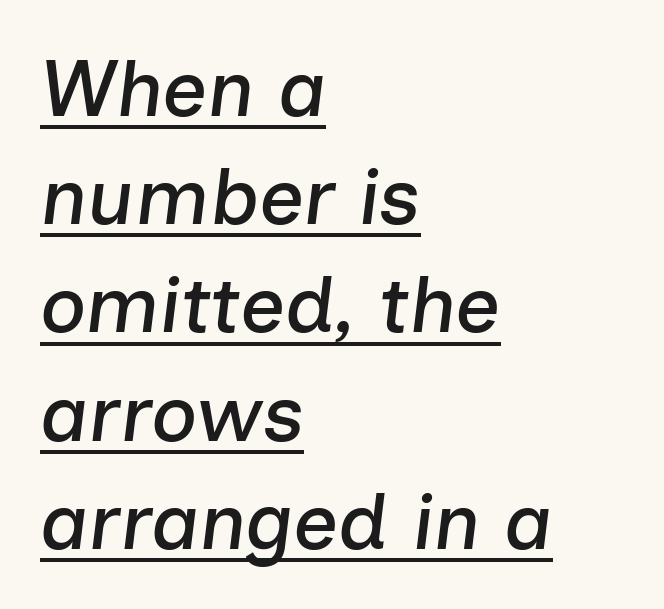
Q: Is the text italic (slanted)? A: Yes, it leans right by about 7 degrees.
Q: Is the text underlined? A: Yes.
Q: How is the paragraph aligned? A: Left-aligned.
Q: Is the spacing between letters normal or unusually wide? A: Normal.
Q: Is the spacing between lines tight, normal or loose? A: Normal.
Q: Width (condensed, normal, or wide)? A: Normal.
Q: Stroke contrast? A: Low.
Q: x-height? A: Medium.
Q: Monospaced? A: No.
